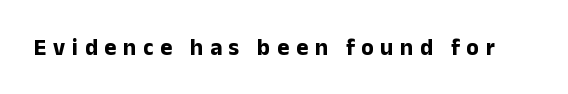
The image shows 23 px bold type, upright; set unusually wide letter spacing (+0.29 em), not underlined.
